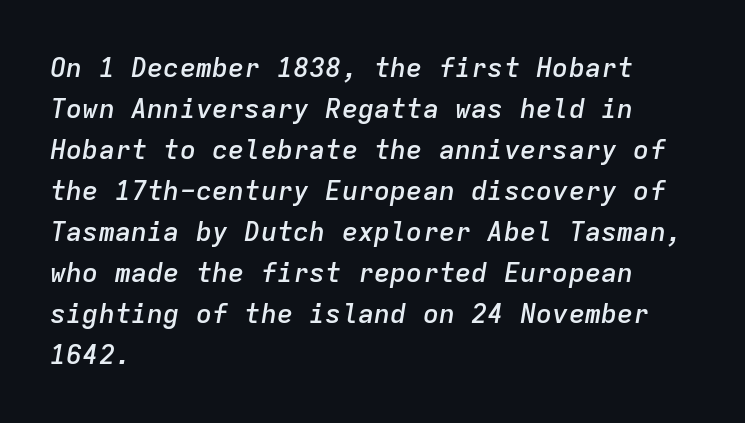
{"italic": "yes", "lean": "right", "slant_degrees": 9, "bold": "semi", "underline": "no", "align": "left", "line_spacing": "normal", "line_spacing_ratio": 1.52, "letter_spacing": "normal", "letter_spacing_em": 0.0, "glyph_px": 27}
